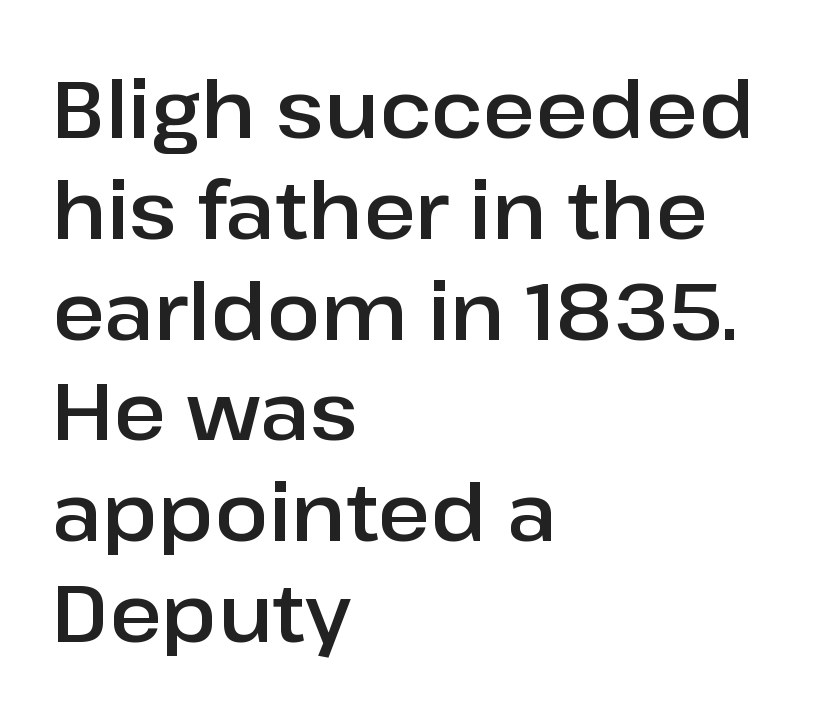
Q: Is the text italic (slanted)? A: No, it is upright.
Q: Is the typeface a serif or a sans-serif typeface? A: Sans-serif.
Q: Is the text underlined? A: No.
Q: How is the paragraph aligned? A: Left-aligned.
Q: Is the spacing between letters normal or unusually wide? A: Normal.
Q: Is the spacing between lines tight, normal or loose? A: Normal.
Q: Width (condensed, normal, or wide)? A: Normal.
Q: Stroke contrast? A: Low.
Q: x-height? A: Medium.
Q: Monospaced? A: No.
